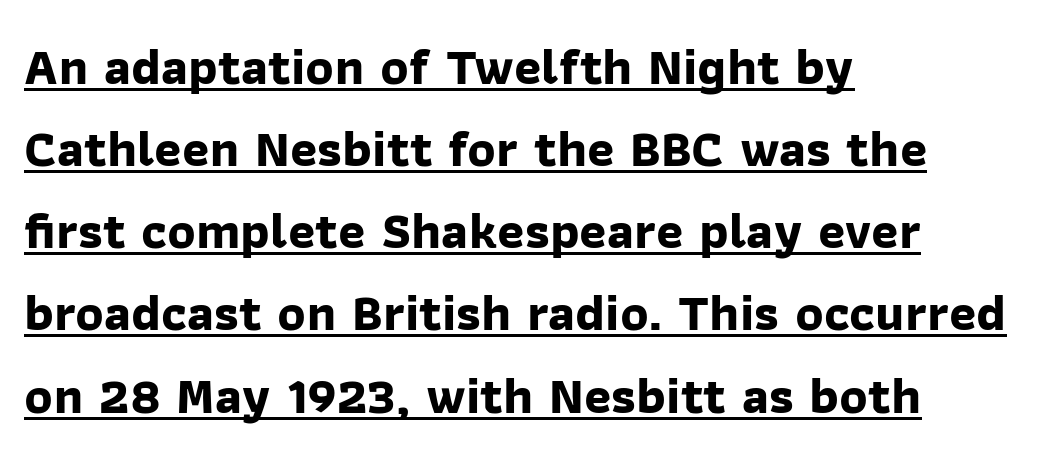
{"serif": "no", "bold": "yes", "weight": "bold", "width": "normal", "stroke_contrast": "low", "x_height": "medium", "monospaced": "no", "underline": "yes", "align": "left", "line_spacing": "normal", "line_spacing_ratio": 1.58, "letter_spacing": "normal", "letter_spacing_em": 0.0, "glyph_px": 52}
